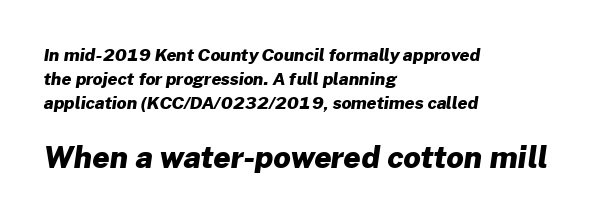
Regarding leading, the lines here are spaced in the standard way. The later block is typeset at a bigger size than the earlier block. Every letter is thick-stroked: bold, no question. A bare baseline throughout the passage.
